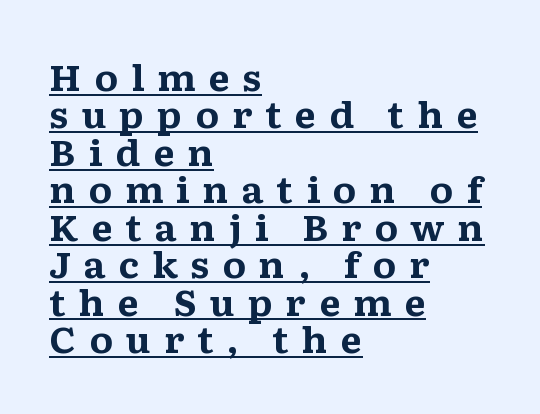
{"serif": "yes", "italic": "no", "bold": "yes", "weight": "bold", "width": "wide", "stroke_contrast": "medium", "x_height": "medium", "monospaced": "no", "underline": "yes", "align": "left", "line_spacing": "tight", "line_spacing_ratio": 1.07, "letter_spacing": "wide", "letter_spacing_em": 0.36, "glyph_px": 35}
